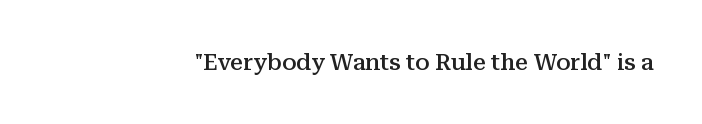
{"italic": "no", "bold": "semi", "underline": "no", "letter_spacing": "normal", "letter_spacing_em": 0.0, "glyph_px": 23}
